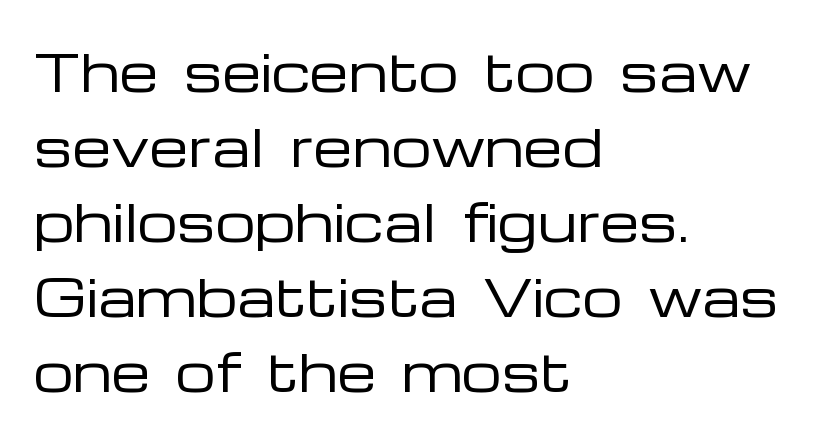
This rendering features lettering with no underline. The leading is moderate, giving the passage an even texture. The strokes are not fattened; the text isn't bold. No italicization has been applied; the sample stays upright.
